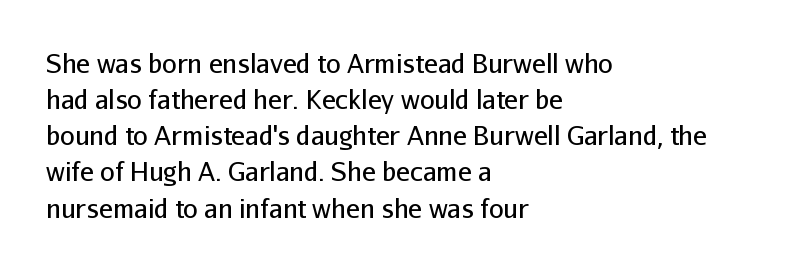
{"italic": "no", "bold": "no", "underline": "no", "align": "left", "line_spacing": "normal", "line_spacing_ratio": 1.39, "letter_spacing": "normal", "letter_spacing_em": 0.0, "glyph_px": 26}
